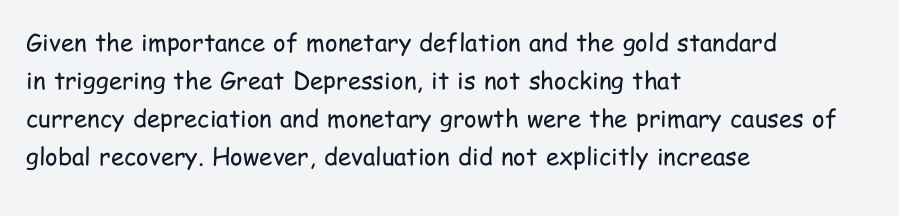
The image shows 24 px text type, upright; set left-aligned, normal line spacing (1.58x), normal letter spacing, not underlined.
